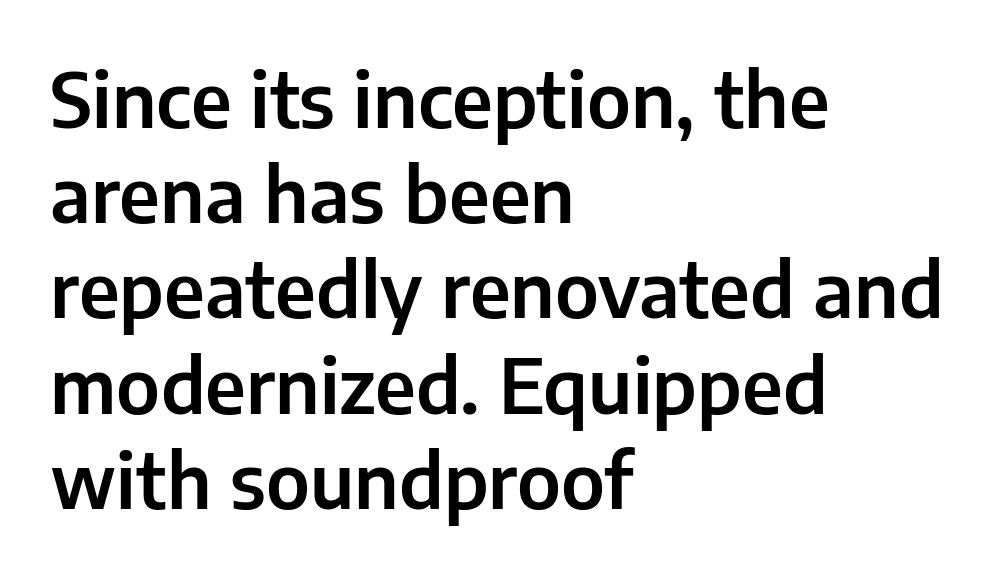
A normal amount of white space separates one row of letters from the next. The face used here is proportionally spaced, like ordinary book or web type. A roman cut, with each character standing at attention. Are there feet on the stems? There aren't — it's a sans.
